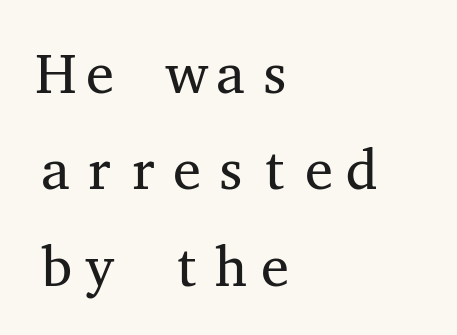
Q: Is the text bold? A: No.
Q: Is the text italic (slanted)? A: No, it is upright.
Q: Is the typeface a serif or a sans-serif typeface? A: Serif.
Q: Is the text underlined? A: No.
Q: How is the paragraph aligned? A: Left-aligned.
Q: Is the spacing between letters normal or unusually wide? A: Normal.
Q: Width (condensed, normal, or wide)? A: Wide.
Q: Stroke contrast? A: Medium.
Q: x-height? A: Medium.
Q: Monospaced? A: Yes.
